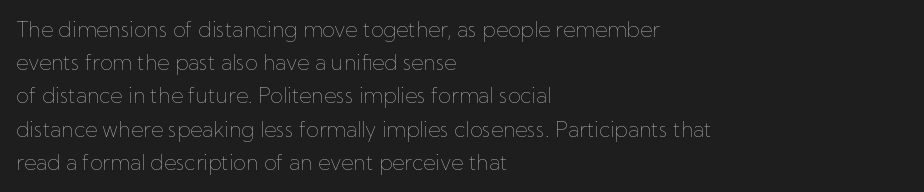
The face looks like a standard text weight, possibly lighter. Short and long lines alike share a common starting point at left. Vertically, the passage feels balanced, rows spaced as you'd expect. A bare baseline throughout the passage. Here the glyphs are tracked normally, forming tight word shapes.
